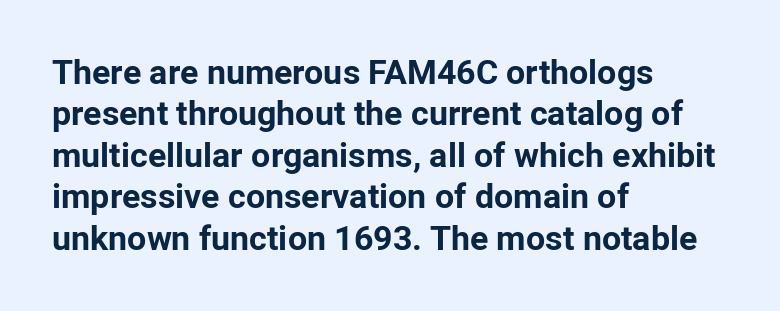
The image shows 34 px bold sans-serif type, upright; set left-aligned, line spacing 1.22x, normal letter spacing, not underlined; low stroke contrast and a medium x-height.
